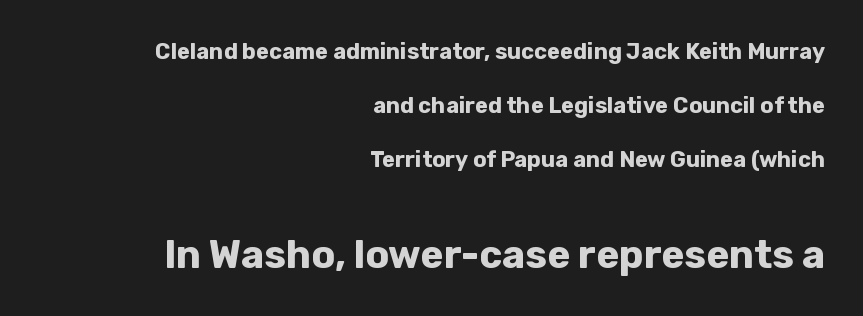
Vertically, the passage feels expansive, rows floating well apart. Students, note that the glyphs here touch the page at normal intervals. The specimen reads as upright at a glance. Decoration check: the copy has no underline. The letters advance in unequal steps, a hallmark of proportional type.
